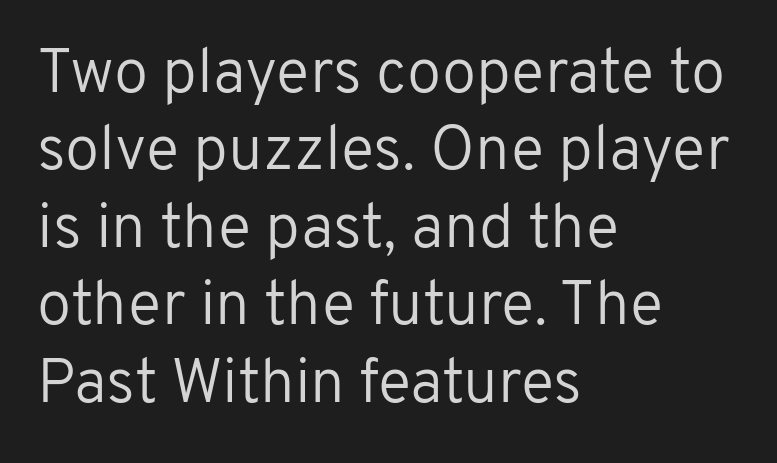
{"serif": "no", "italic": "no", "bold": "no", "weight": "regular", "width": "normal", "stroke_contrast": "low", "x_height": "medium", "monospaced": "no", "underline": "no", "align": "left", "line_spacing": "normal", "line_spacing_ratio": 1.25, "letter_spacing": "normal", "letter_spacing_em": 0.0, "glyph_px": 62}
